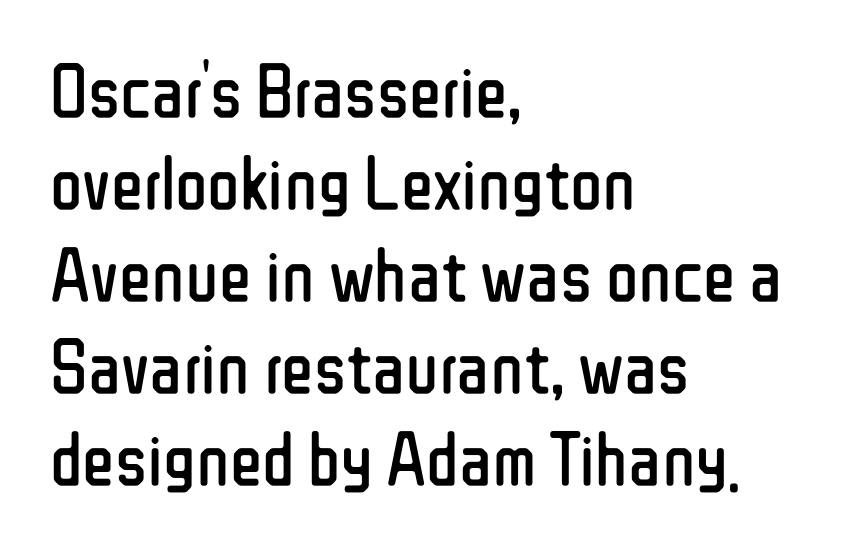
Descender tails drop into unmarked territory. This is roman type, the default non-slanted kind. The letters advance in unequal steps, a hallmark of proportional type. This sample uses a sans-serif face. One-word summary of the alignment: left. The passage shown has conventional tracking throughout.
